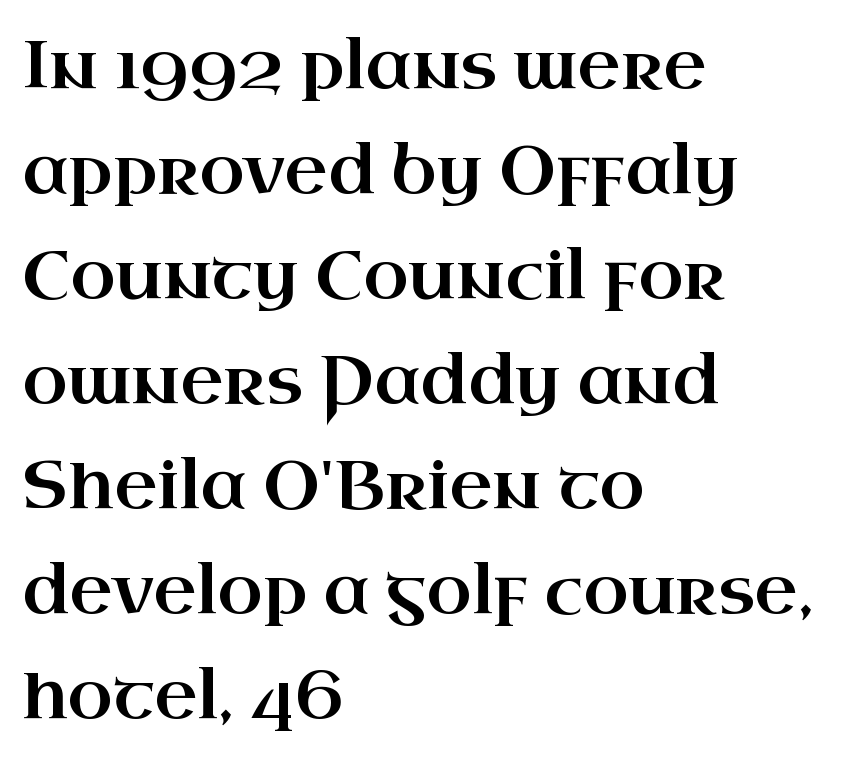
The image shows 66 px wide serif type, upright; set left-aligned, normal line spacing (1.59x), normal letter spacing, not underlined; high stroke contrast and a small x-height.
